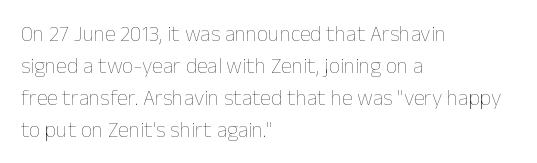
The image shows 22 px text type, upright; set left-aligned, normal line spacing (1.45x), normal letter spacing, not underlined.
